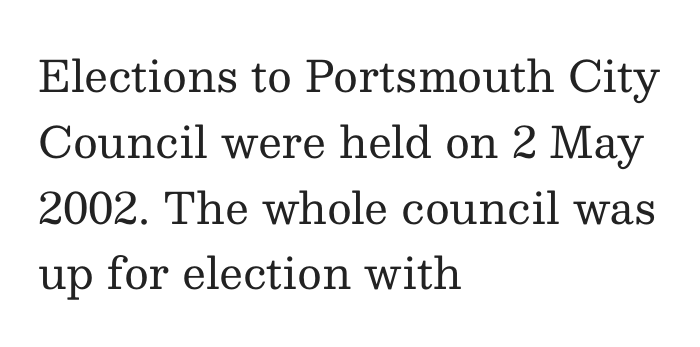
The image shows 43 px regular-weight serif type, upright; set left-aligned, normal line spacing (1.53x), normal letter spacing, not underlined; medium stroke contrast and a medium x-height.
